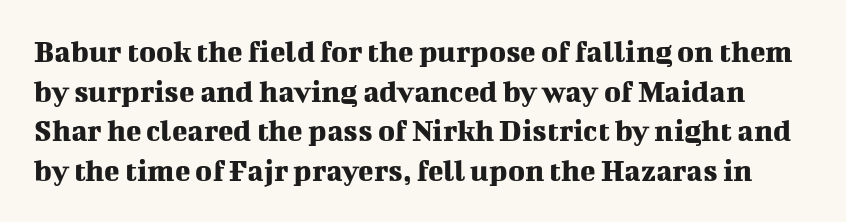
{"serif": "yes", "italic": "no", "width": "normal", "stroke_contrast": "medium", "x_height": "medium", "monospaced": "no", "underline": "no", "line_spacing_ratio": 1.24, "letter_spacing": "normal", "letter_spacing_em": 0.0, "glyph_px": 32}
